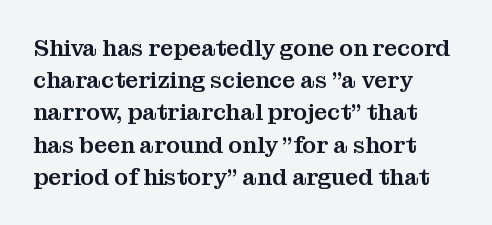
Q: Is the text italic (slanted)? A: No, it is upright.
Q: Is the text underlined? A: No.
Q: How is the paragraph aligned? A: Left-aligned.
Q: Is the spacing between letters normal or unusually wide? A: Normal.
Q: Is the spacing between lines tight, normal or loose? A: Normal.
